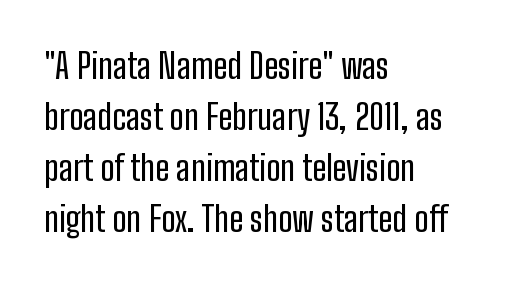
The image shows 35 px condensed sans-serif type, upright; set left-aligned, normal line spacing (1.46x), normal letter spacing, not underlined; low stroke contrast and a medium x-height.
